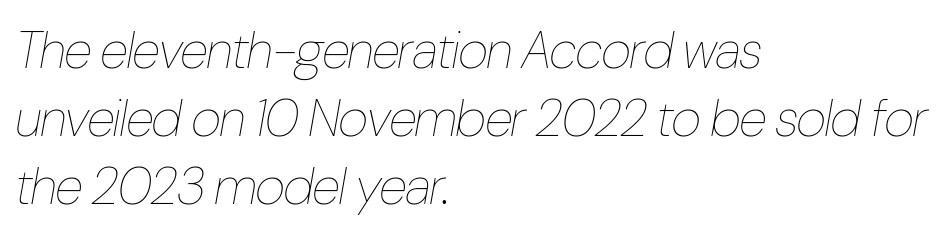
Q: Is the text bold? A: No.
Q: Is the text italic (slanted)? A: Yes, it leans right by about 10 degrees.
Q: Is the text underlined? A: No.
Q: How is the paragraph aligned? A: Left-aligned.
Q: Is the spacing between letters normal or unusually wide? A: Normal.
Q: Is the spacing between lines tight, normal or loose? A: Normal.
Q: Width (condensed, normal, or wide)? A: Condensed.
Q: Stroke contrast? A: Low.
Q: x-height? A: Medium.
Q: Monospaced? A: No.
